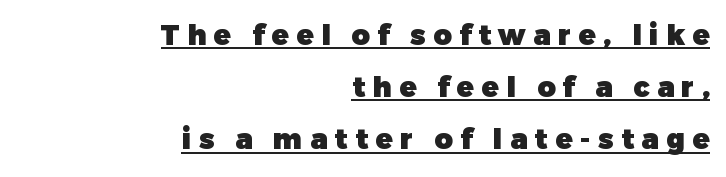
The image shows 28 px heavy sans-serif type, upright; set right-aligned, line spacing 1.86x, unusually wide letter spacing (+0.27 em), underlined; low stroke contrast and a medium x-height.
